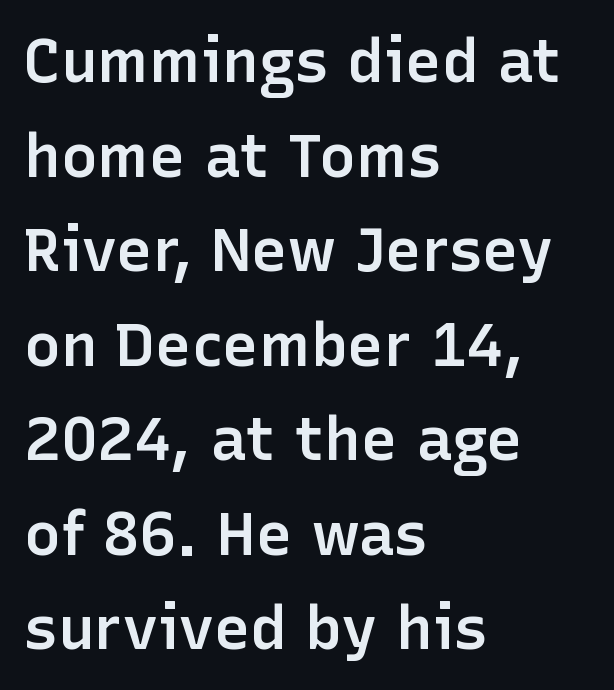
{"serif": "no", "italic": "no", "bold": "semi", "weight": "semibold", "width": "normal", "stroke_contrast": "low", "x_height": "medium", "monospaced": "no", "underline": "no", "align": "left", "line_spacing": "normal", "line_spacing_ratio": 1.55, "letter_spacing": "normal", "letter_spacing_em": 0.0, "glyph_px": 61}
